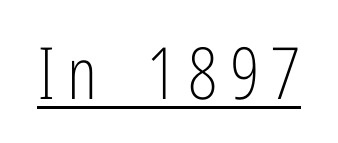
Is there an underline? Yes — a line sits under the letters. The characters display no serif detailing; their extremities are plain. Each stroke keeps to a modest, everyday thickness or less. A typesetter would call this proportional, since set widths differ per character. The specimen reads as upright at a glance.
